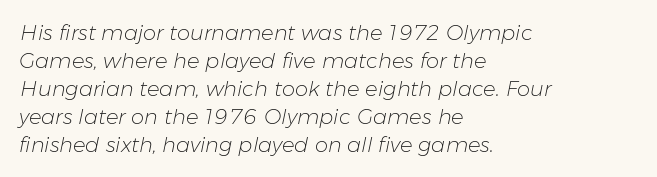
Short note: letters normally spaced. The typeface has the unassuming heft of standard copy or less. Left-aligned paragraph, ragged on the right. The rows are spaced the way most documents space them. This sample uses an oblique cut, with every glyph tilted off the vertical. The gap between lines stays unmarked.
